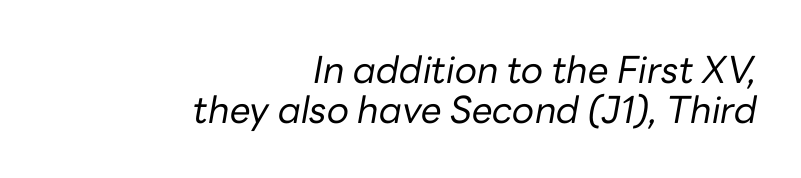
The image shows 37 px regular-weight type, italic (leaning right); set right-aligned, tight line spacing (1.08x), normal letter spacing, not underlined; low stroke contrast and a medium x-height.
